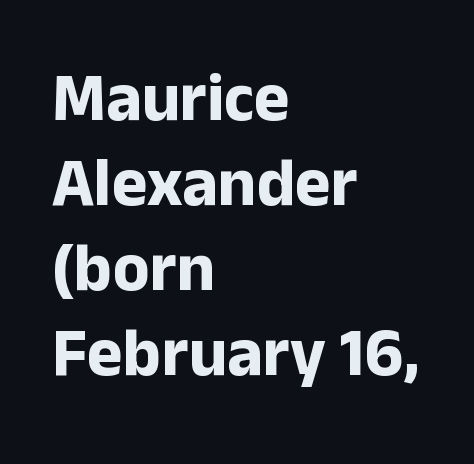
Q: Is the text bold? A: Yes.
Q: Is the text italic (slanted)? A: No, it is upright.
Q: Is the typeface a serif or a sans-serif typeface? A: Sans-serif.
Q: Is the text underlined? A: No.
Q: How is the paragraph aligned? A: Left-aligned.
Q: Is the spacing between letters normal or unusually wide? A: Normal.
Q: Is the spacing between lines tight, normal or loose? A: Normal.
Q: Width (condensed, normal, or wide)? A: Normal.
Q: Stroke contrast? A: Low.
Q: x-height? A: Medium.
Q: Monospaced? A: No.
